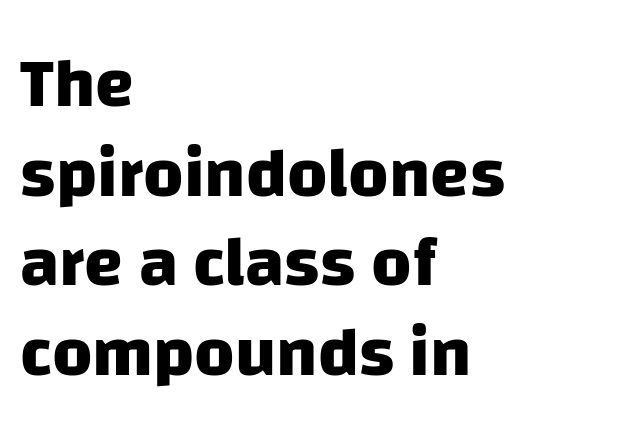
{"serif": "no", "bold": "yes", "weight": "heavy", "width": "normal", "stroke_contrast": "low", "x_height": "large", "monospaced": "no", "underline": "no", "align": "left", "line_spacing": "normal", "line_spacing_ratio": 1.28, "letter_spacing": "normal", "letter_spacing_em": 0.0, "glyph_px": 70}
